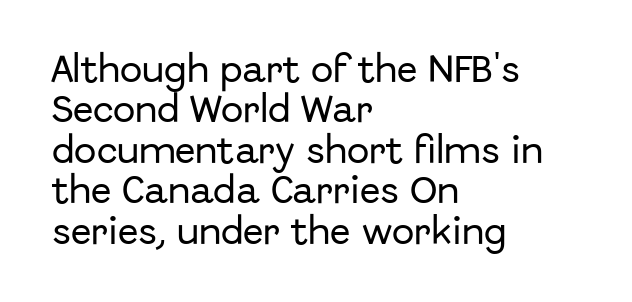
The image shows 30 px sans-serif type, upright; set left-aligned, normal line spacing (1.35x), normal letter spacing, not underlined; low stroke contrast and a medium x-height.
